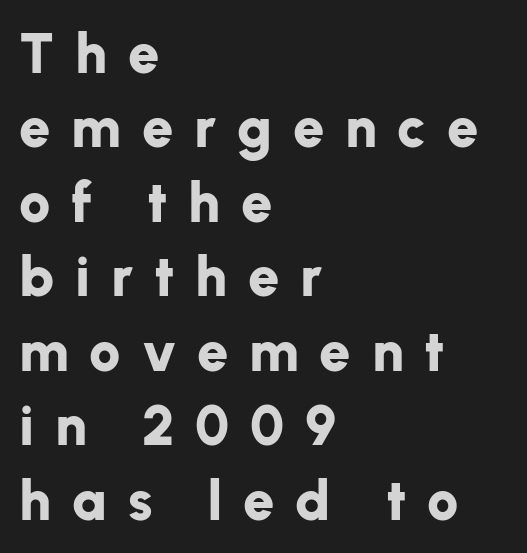
In terms of posture, this sample is upright. Beneath every word, the page is bare. What's the leading like? Ordinary, nothing unusual. Each glyph is drawn with heavy, bold strokes.
